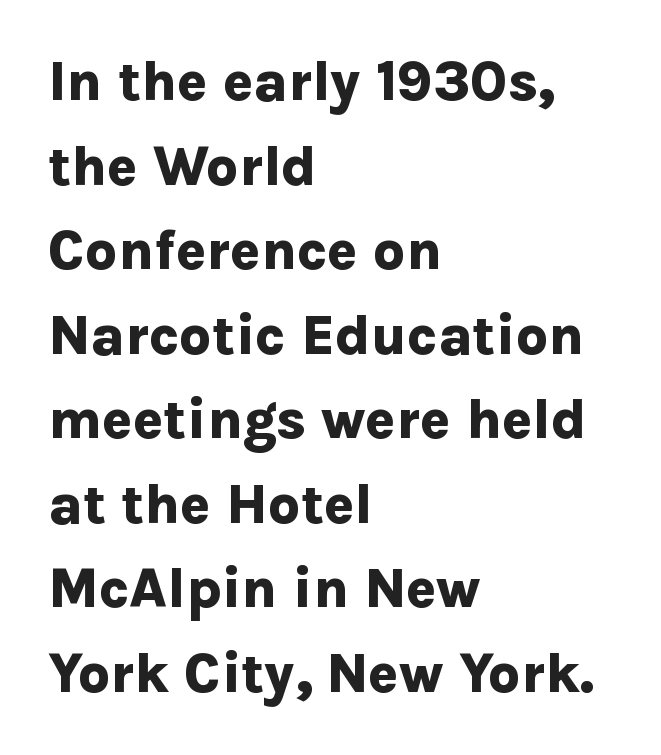
{"serif": "no", "italic": "no", "bold": "yes", "weight": "bold", "width": "normal", "stroke_contrast": "low", "x_height": "medium", "monospaced": "no", "underline": "no", "align": "left", "line_spacing": "normal", "line_spacing_ratio": 1.51, "letter_spacing": "normal", "letter_spacing_em": 0.0, "glyph_px": 56}
